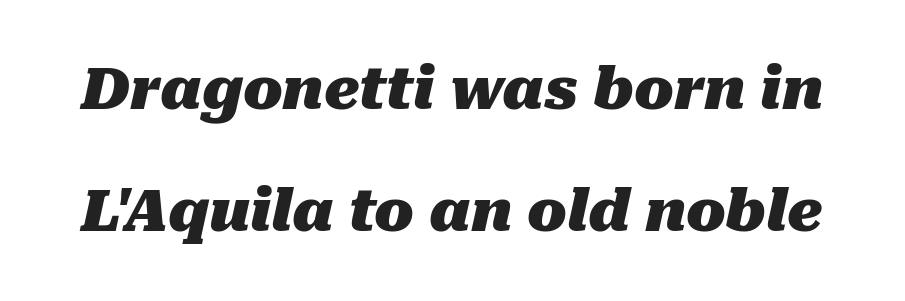
Letter spacing: default. The lines are spread far apart with generous leading. Descenders hang freely into open space. The sample has been set heavy, in full bold. Yep, that's italic — everything's leaning.
